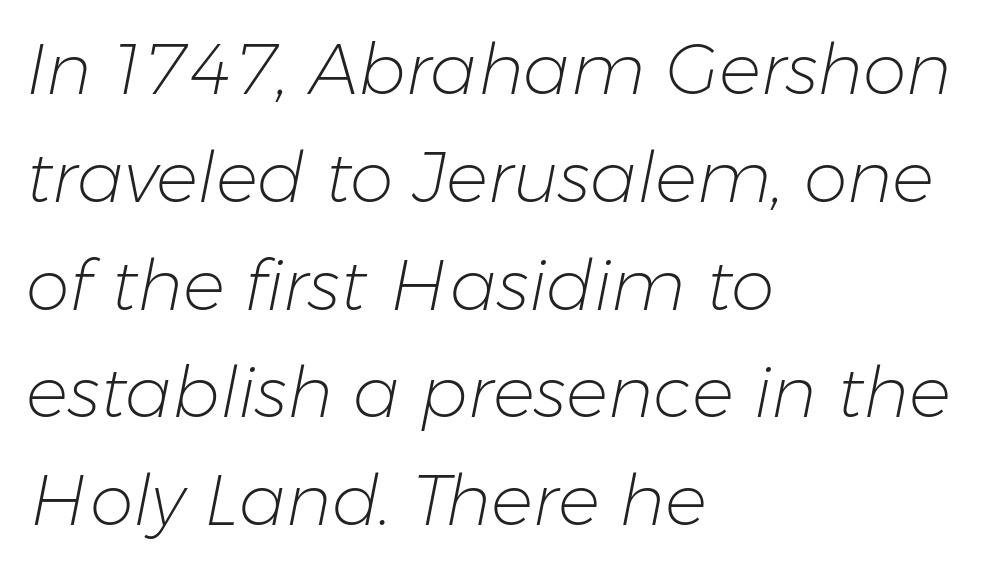
Letters rest on an invisible, unmarked baseline. This block has exactly the height ordinary leading produces. This sample has the flowing, uneven cadence of proportional lettering. The passage shown leans; its letterforms are oblique. Nothing unusual about the tracking: characters are spaced as the font intends.
